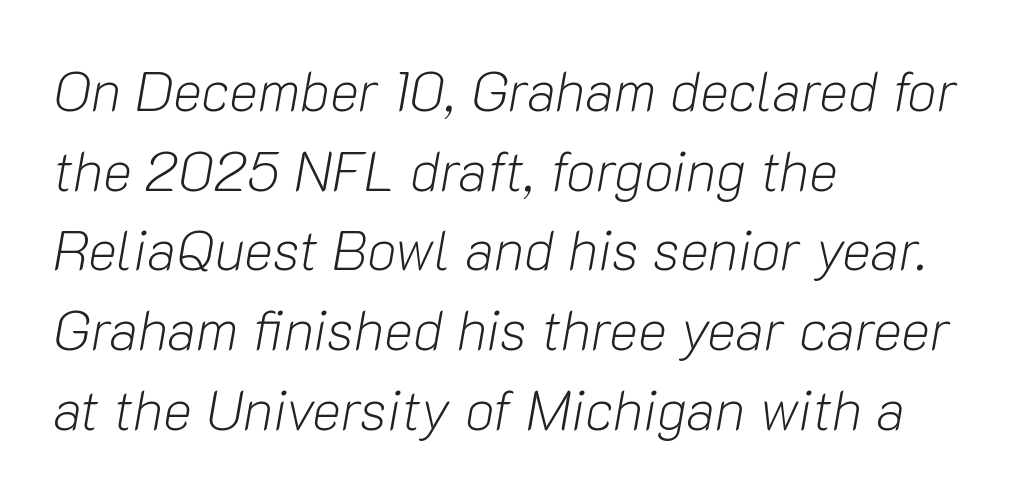
{"italic": "yes", "lean": "right", "slant_degrees": 10, "bold": "no", "weight": "light", "width": "normal", "stroke_contrast": "low", "x_height": "medium", "monospaced": "no", "underline": "no", "align": "left", "line_spacing": "normal", "line_spacing_ratio": 1.45, "letter_spacing": "normal", "letter_spacing_em": 0.0, "glyph_px": 55}
